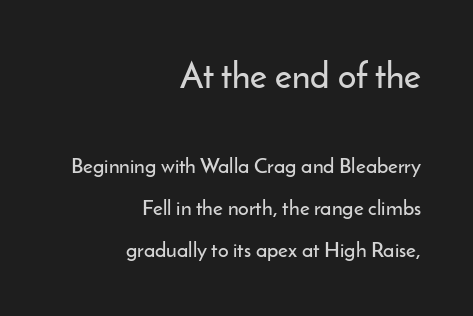
{"serif": "no", "italic": "no", "width": "normal", "stroke_contrast": "low", "x_height": "small", "monospaced": "no", "underline": "no", "align": "right", "line_spacing": "loose", "line_spacing_ratio": 1.99, "letter_spacing": "normal", "letter_spacing_em": 0.0, "larger_block": "first", "size_ratio": 1.71, "glyph_px": 36}
